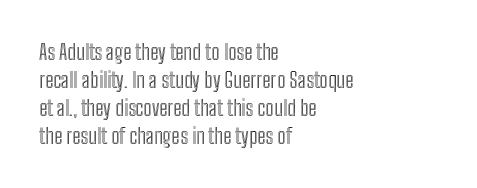
The image shows 21 px text type, upright; set left-aligned, normal line spacing (1.33x), normal letter spacing, not underlined.
